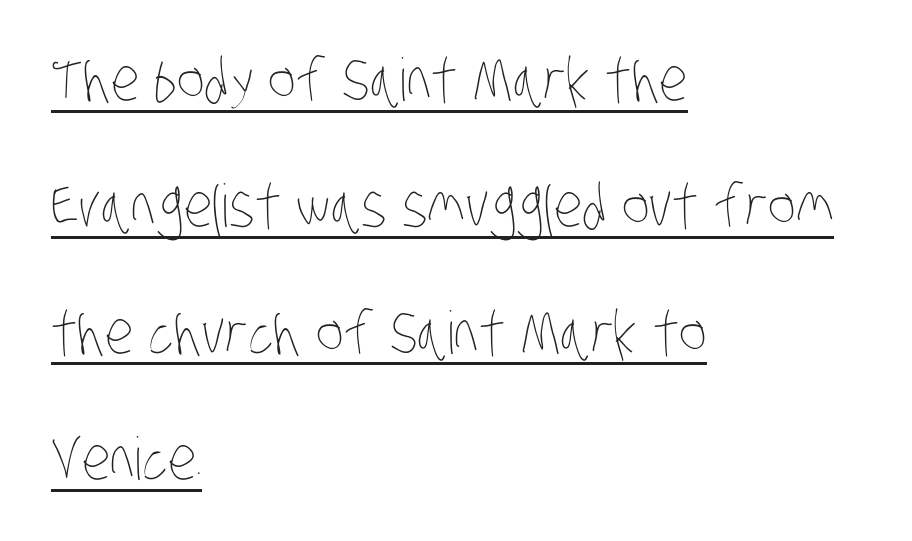
{"bold": "no", "weight": "thin", "width": "condensed", "stroke_contrast": "low", "x_height": "large", "monospaced": "no", "underline": "yes", "align": "left", "line_spacing": "loose", "line_spacing_ratio": 2.14, "letter_spacing": "normal", "letter_spacing_em": 0.0, "glyph_px": 59}
